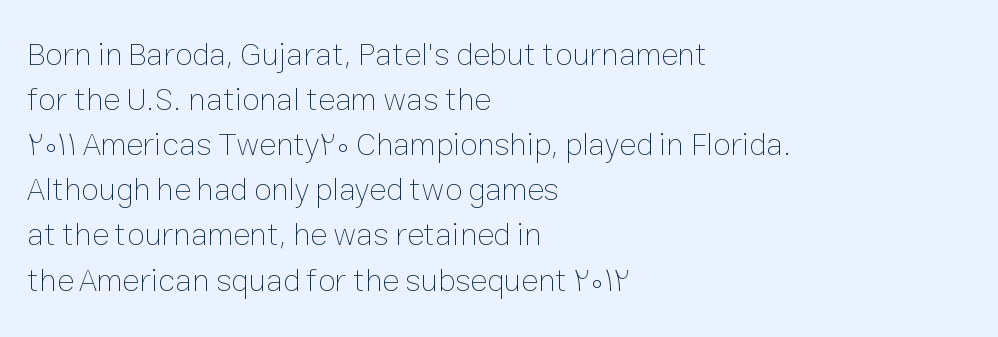
The lettering stays uniformly vertical, giving the passage a roman look. All the whitespace from short lines collects on the right. Beneath every word, the page is bare. What stands out about the letter spacing? Nothing — it is the standard amount. Weight: not bold — regular or lighter.
